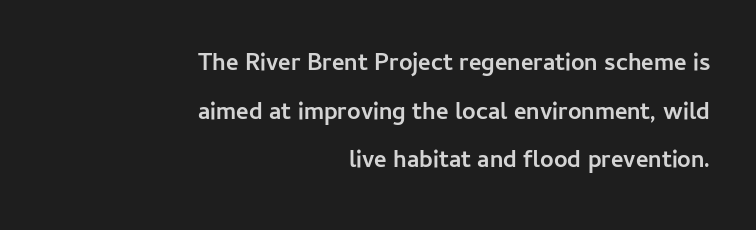
Q: Is the text bold? A: Yes.
Q: Is the text italic (slanted)? A: No, it is upright.
Q: Is the text underlined? A: No.
Q: How is the paragraph aligned? A: Right-aligned.
Q: Is the spacing between letters normal or unusually wide? A: Normal.
Q: Is the spacing between lines tight, normal or loose? A: Loose.
